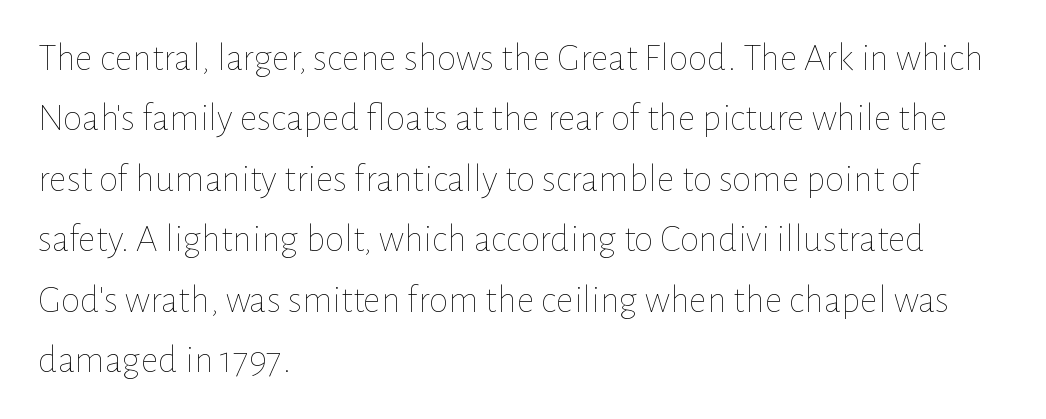
These lines are set flush left with a ragged right edge. The letters advance in unequal steps, a hallmark of proportional type. The lettering stays uniformly vertical, giving the passage a roman look. Quick note: interline space is typical. Only glyphs here, with clear space below each row.
